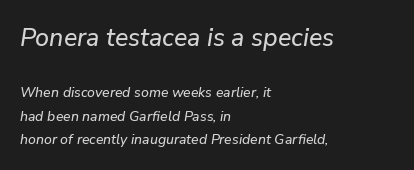
{"italic": "yes", "lean": "right", "slant_degrees": 9, "underline": "no", "align": "left", "line_spacing": "normal", "line_spacing_ratio": 1.68, "letter_spacing": "normal", "letter_spacing_em": 0.0, "larger_block": "first", "size_ratio": 1.79, "glyph_px": 25}
